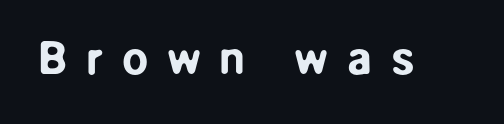
Q: Is the text italic (slanted)? A: No, it is upright.
Q: Is the typeface a serif or a sans-serif typeface? A: Sans-serif.
Q: Is the text underlined? A: No.
Q: Is the spacing between letters normal or unusually wide? A: Unusually wide.
Q: Width (condensed, normal, or wide)? A: Normal.
Q: Stroke contrast? A: Low.
Q: x-height? A: Medium.
Q: Monospaced? A: No.
